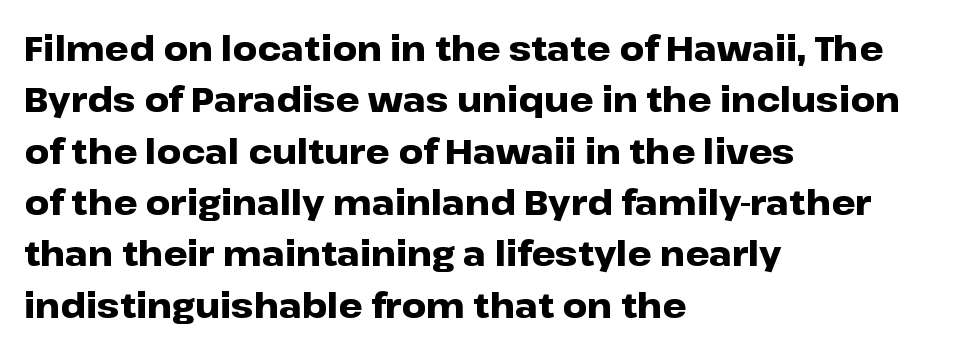
Evenly set lines give the paragraph a standard silhouette. This sample is left-justified, so line endings fall wherever the words run out. Glance below the letters and you will spot only blank space. Here the designer chose a conventional face with non-uniform glyph widths.
